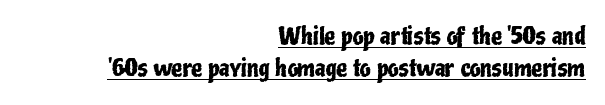
Q: Is the text italic (slanted)? A: No, it is upright.
Q: Is the text underlined? A: Yes.
Q: How is the paragraph aligned? A: Right-aligned.
Q: Is the spacing between letters normal or unusually wide? A: Normal.
Q: Is the spacing between lines tight, normal or loose? A: Normal.
